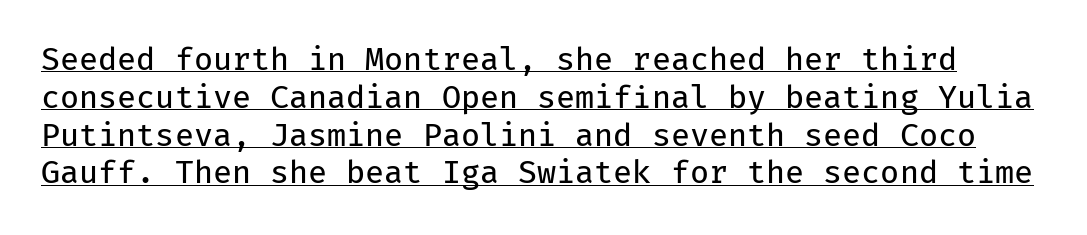
The designer went with a sans here, leaving each stem footless. You could count columns in this text — the font is strictly monospaced. The rendering uses the underline text-decoration. The strokes are not fattened; the text isn't bold. The type sits square on the baseline with zero lean.
